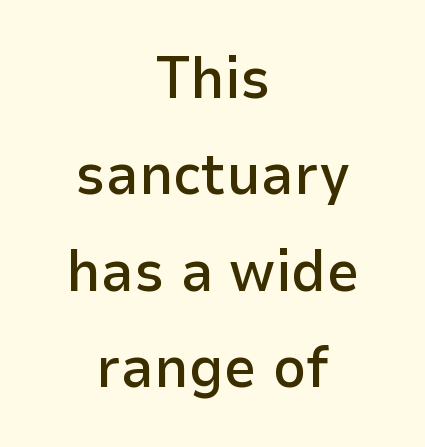
{"serif": "no", "italic": "no", "bold": "semi", "weight": "semibold", "width": "normal", "stroke_contrast": "low", "x_height": "medium", "monospaced": "no", "underline": "no", "align": "center", "line_spacing": "normal", "line_spacing_ratio": 1.66, "letter_spacing": "normal", "letter_spacing_em": 0.0, "glyph_px": 58}
